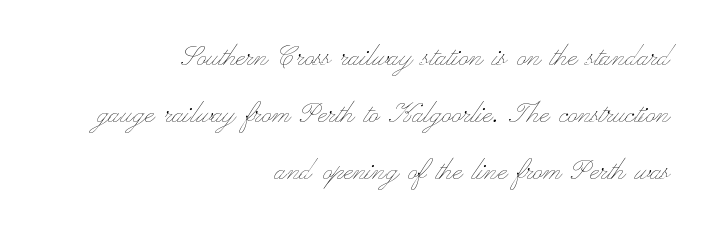
Q: Is the text bold? A: No.
Q: Is the text italic (slanted)? A: Yes.
Q: Is the text underlined? A: No.
Q: How is the paragraph aligned? A: Right-aligned.
Q: Is the spacing between letters normal or unusually wide? A: Normal.
Q: Is the spacing between lines tight, normal or loose? A: Normal.
Q: Width (condensed, normal, or wide)? A: Wide.
Q: Stroke contrast? A: Low.
Q: x-height? A: Small.
Q: Monospaced? A: No.
